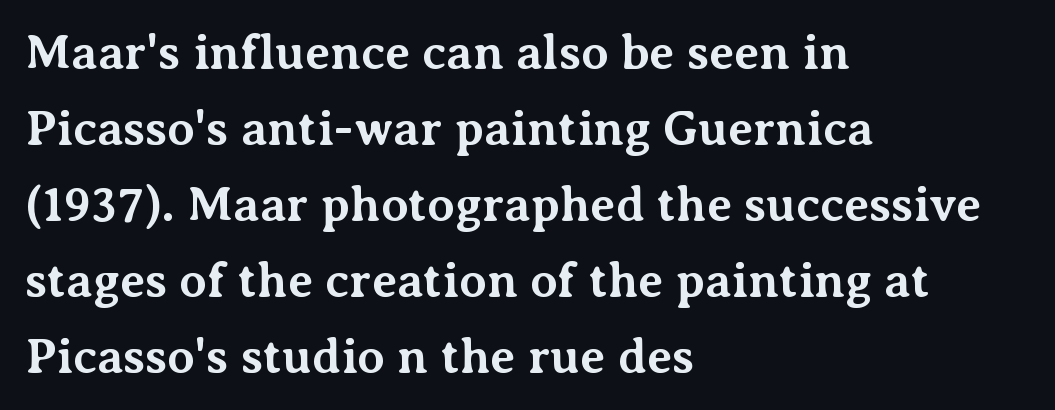
The image shows 49 px bold serif type, upright; set left-aligned, normal line spacing (1.55x), normal letter spacing, not underlined; medium stroke contrast and a medium x-height.
